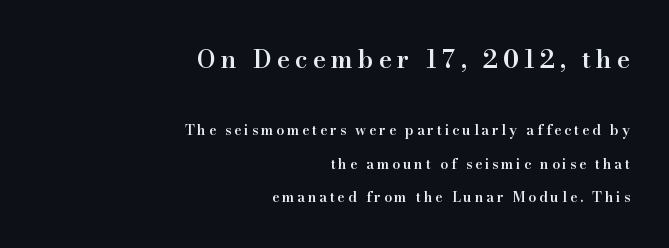
Typesetter's note — upper block bumped up in size, lower block left smaller. The paragraph has a hard right edge and a soft left edge. Compared with an ordinary text face, these strokes are moderately heavier — a semibold. Baseline-to-baseline distance is far greater than the letter height. The letters stand straight up with perfectly vertical stems. Underline: absent.
